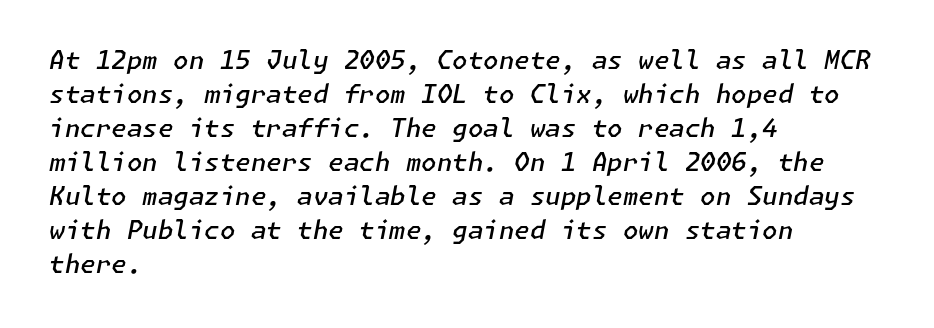
Q: Is the text bold? A: Semi-bold.
Q: Is the text italic (slanted)? A: Yes, it leans right by about 11 degrees.
Q: Is the text underlined? A: No.
Q: How is the paragraph aligned? A: Left-aligned.
Q: Is the spacing between letters normal or unusually wide? A: Normal.
Q: Is the spacing between lines tight, normal or loose? A: Normal.
